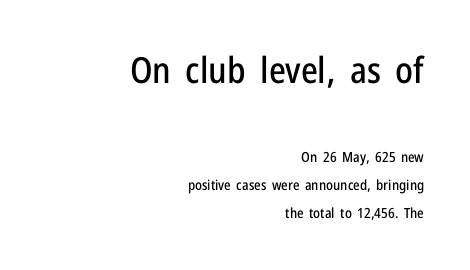
The image shows 36 px condensed sans-serif type, upright; set right-aligned, loose line spacing (2.01x), normal letter spacing, not underlined; the first (top) block is 2.57x larger; low stroke contrast and a medium x-height.
